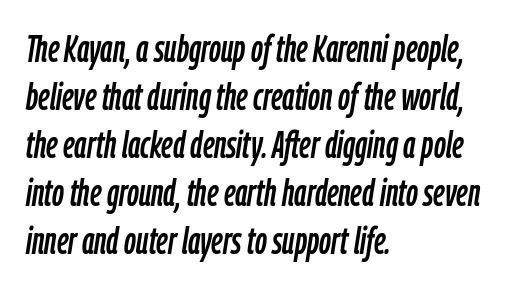
The image shows 37 px condensed type, italic (leaning right); set left-aligned, normal line spacing (1.3x), normal letter spacing, not underlined; low stroke contrast and a medium x-height.
